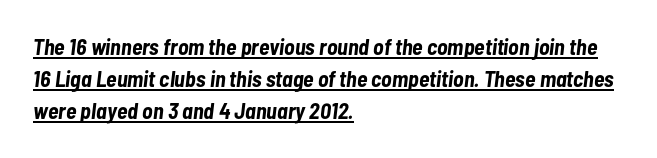
The image shows 22 px bold type, italic (leaning right); set left-aligned, normal line spacing (1.46x), normal letter spacing, underlined.
